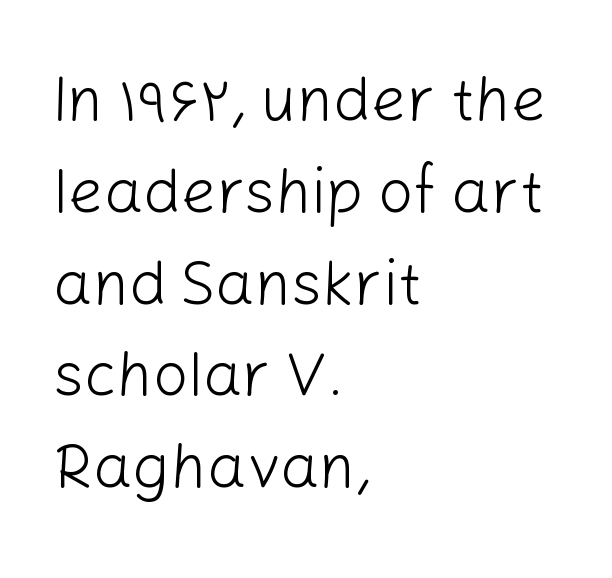
The letters advance in unequal steps, a hallmark of proportional type. This sample uses plain, unmodified letter spacing. Bare-footed words on every line. The text block is weighted toward the left margin, trailing off unevenly rightward. Nothing sits at the stroke ends, so this counts as sans-serif. This reads as an unemphasized weight, regular at the heaviest.
